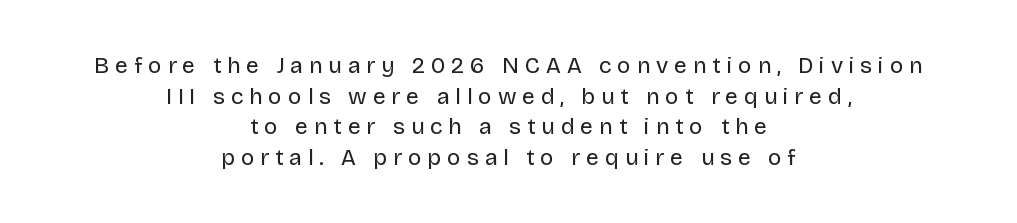
The image shows 23 px text type, upright; set centered, normal line spacing (1.33x), unusually wide letter spacing (+0.25 em), not underlined.
